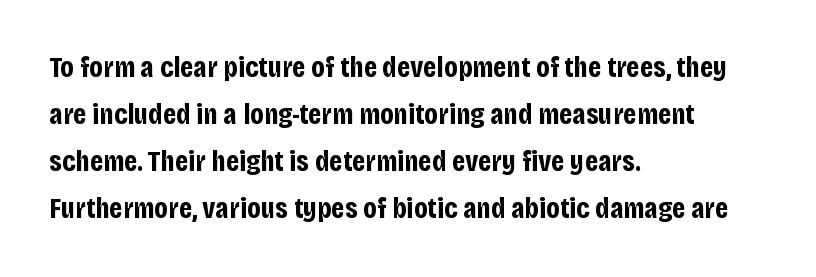
The image shows 30 px bold, condensed sans-serif type, upright; set left-aligned, normal line spacing (1.57x), normal letter spacing, not underlined; low stroke contrast and a large x-height.
